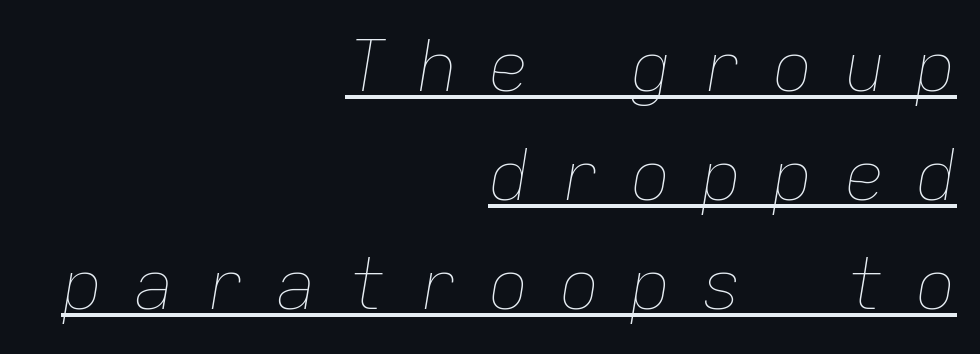
Every character here occupies the same horizontal width, giving the sample a typewriter-like rhythm. Spacing between characters has been opened up far beyond the box default. Somebody hit Ctrl+U on this one — the words are underlined. These glyphs show unthickened strokes, regular width or finer.
